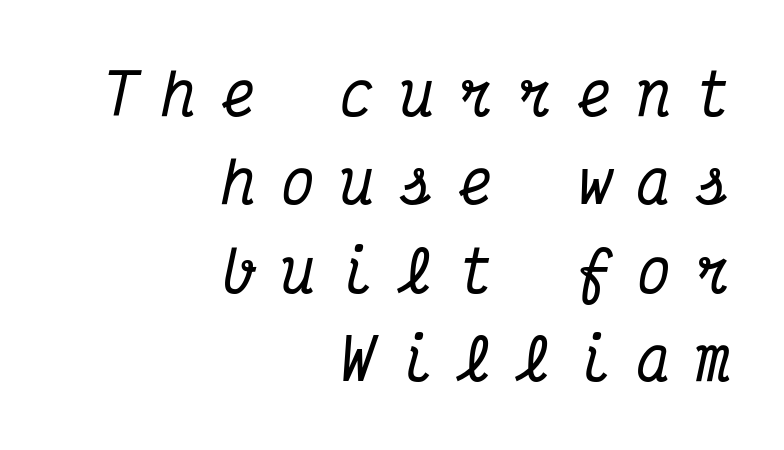
The setting favours the right margin, as signatures and pull-quotes sometimes do. Compared with typical paragraphs, the rows here are spaced about the same. Stroke terminals: seriffed. Characters follow at a spacing far wider than the type designer built in. The letters are slanted; this is an italic face.
